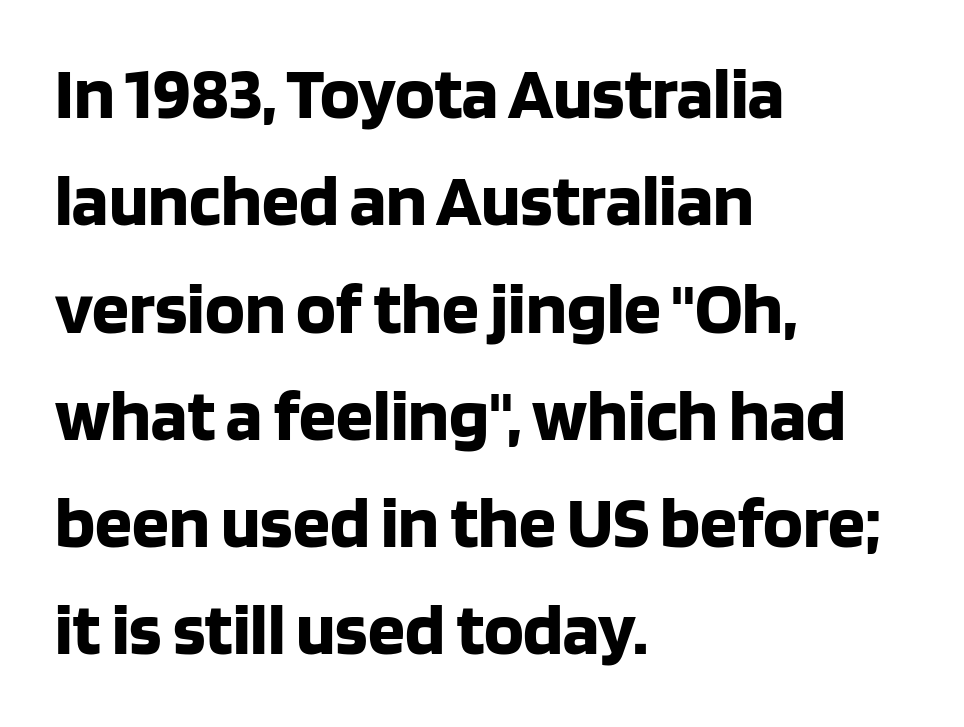
Q: Is the text bold? A: Yes.
Q: Is the text italic (slanted)? A: No, it is upright.
Q: Is the typeface a serif or a sans-serif typeface? A: Sans-serif.
Q: Is the text underlined? A: No.
Q: How is the paragraph aligned? A: Left-aligned.
Q: Is the spacing between letters normal or unusually wide? A: Normal.
Q: Is the spacing between lines tight, normal or loose? A: Normal.
Q: Width (condensed, normal, or wide)? A: Normal.
Q: Stroke contrast? A: Low.
Q: x-height? A: Large.
Q: Monospaced? A: No.
